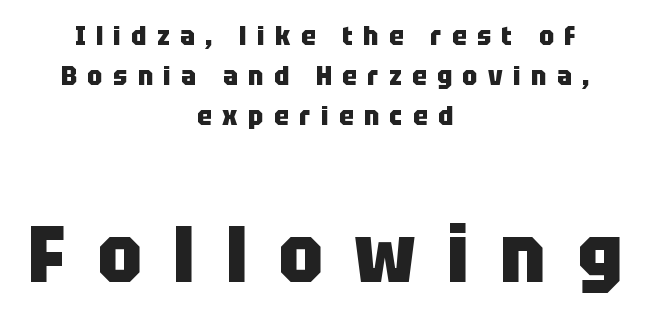
Horizontal alignment here is central, giving a formal, balanced look. Check where the strokes stop: nothing finishes them off — pure sans. Italic: no, the glyphs are upright roman. Anything drawn beneath the words? Only blank space. Is the type bold? Yes — the strokes are clearly thick and heavy. If you squint, the bottom block still reads clearly — it's the larger of the two.
